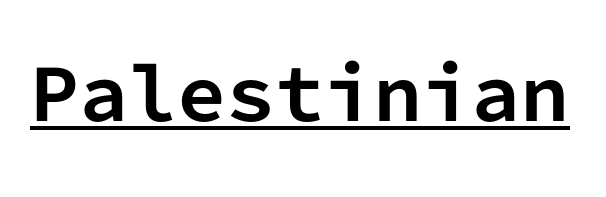
Q: Is the text bold? A: Yes.
Q: Is the text italic (slanted)? A: No, it is upright.
Q: Is the typeface a serif or a sans-serif typeface? A: Sans-serif.
Q: Is the text underlined? A: Yes.
Q: Is the spacing between letters normal or unusually wide? A: Normal.
Q: Width (condensed, normal, or wide)? A: Normal.
Q: Stroke contrast? A: Low.
Q: x-height? A: Medium.
Q: Monospaced? A: Yes.
